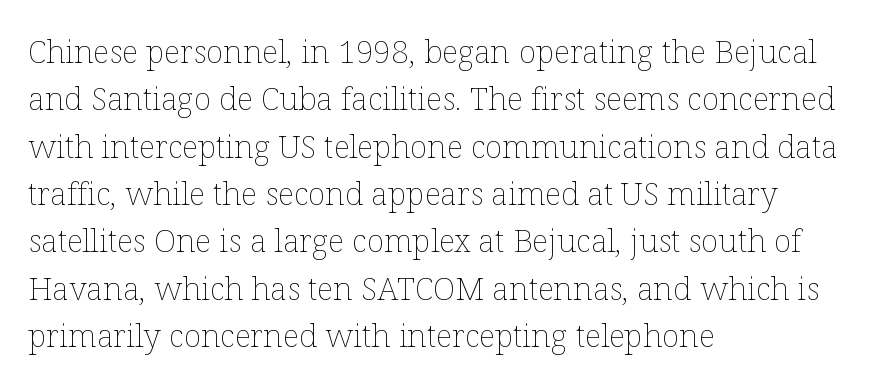
Q: Is the text bold? A: No.
Q: Is the text italic (slanted)? A: No, it is upright.
Q: Is the text underlined? A: No.
Q: How is the paragraph aligned? A: Left-aligned.
Q: Is the spacing between letters normal or unusually wide? A: Normal.
Q: Is the spacing between lines tight, normal or loose? A: Normal.
Q: Width (condensed, normal, or wide)? A: Normal.
Q: Stroke contrast? A: Low.
Q: x-height? A: Medium.
Q: Monospaced? A: No.
